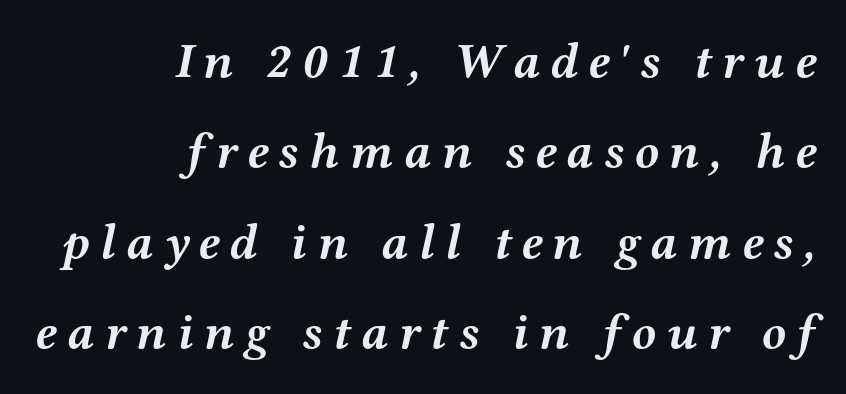
{"serif": "yes", "italic": "yes", "lean": "right", "slant_degrees": 12, "bold": "yes", "weight": "semibold", "width": "wide", "stroke_contrast": "medium", "x_height": "medium", "monospaced": "no", "underline": "no", "align": "right", "line_spacing_ratio": 1.81, "letter_spacing": "wide", "letter_spacing_em": 0.2, "glyph_px": 50}
